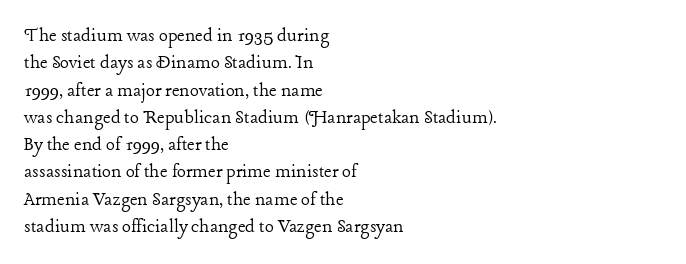
{"italic": "no", "bold": "no", "underline": "no", "align": "left", "line_spacing": "normal", "line_spacing_ratio": 1.3, "letter_spacing": "normal", "letter_spacing_em": 0.0, "glyph_px": 21}
